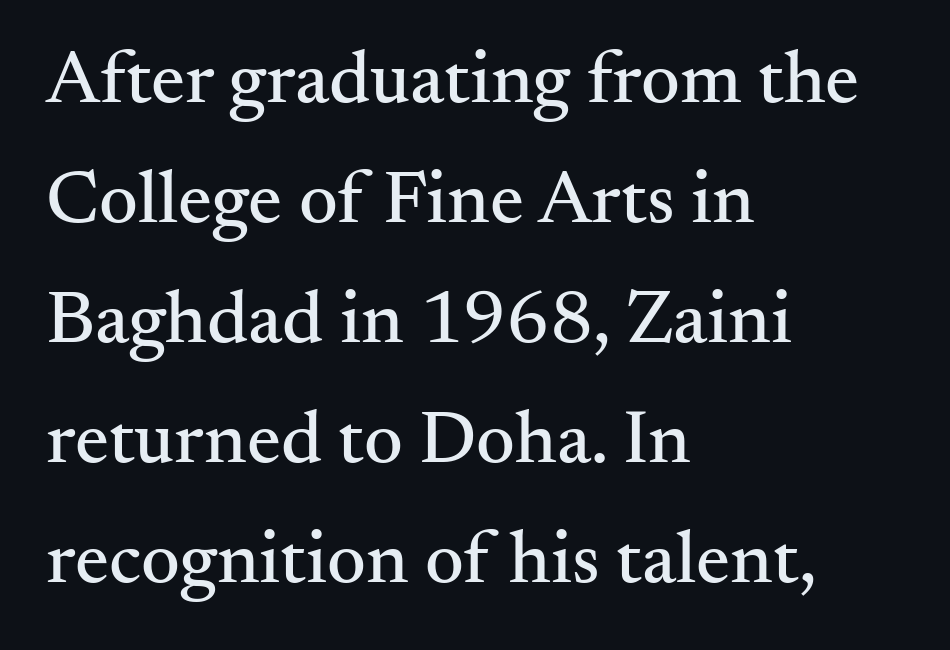
Q: Is the text italic (slanted)? A: No, it is upright.
Q: Is the typeface a serif or a sans-serif typeface? A: Serif.
Q: Is the text underlined? A: No.
Q: How is the paragraph aligned? A: Left-aligned.
Q: Is the spacing between letters normal or unusually wide? A: Normal.
Q: Is the spacing between lines tight, normal or loose? A: Normal.
Q: Width (condensed, normal, or wide)? A: Normal.
Q: Stroke contrast? A: Medium.
Q: x-height? A: Small.
Q: Monospaced? A: No.
